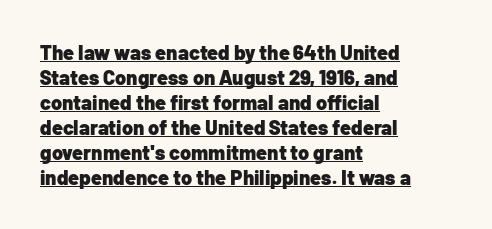
The image shows 20 px bold type, upright; set left-aligned, normal line spacing (1.25x), normal letter spacing, underlined.
